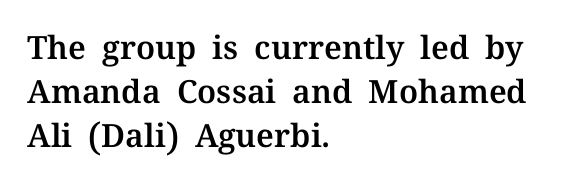
Q: Is the text italic (slanted)? A: No, it is upright.
Q: Is the typeface a serif or a sans-serif typeface? A: Serif.
Q: Is the text underlined? A: No.
Q: How is the paragraph aligned? A: Left-aligned.
Q: Is the spacing between letters normal or unusually wide? A: Normal.
Q: Is the spacing between lines tight, normal or loose? A: Normal.
Q: Width (condensed, normal, or wide)? A: Normal.
Q: Stroke contrast? A: Medium.
Q: x-height? A: Medium.
Q: Monospaced? A: No.
